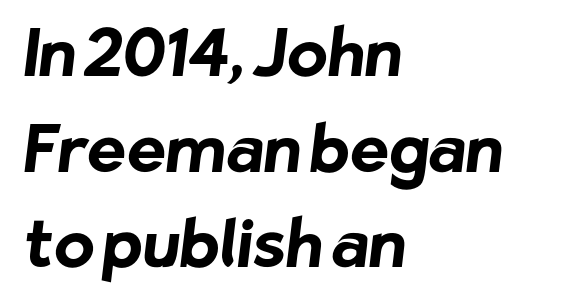
Letter spacing: default. Does the copy run flush right? No — it runs flush left. The type family on display is of the sans-serif kind. Here the designer chose a conventional face with non-uniform glyph widths. Does the leading feel generous? No, just average. A bare baseline throughout the passage.
